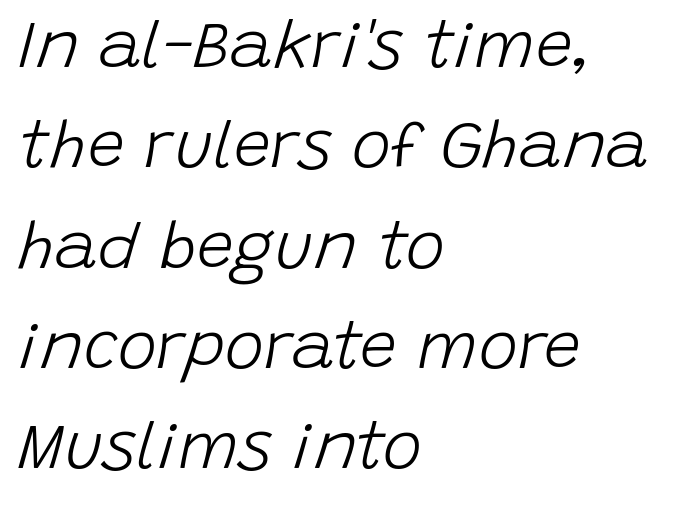
{"italic": "yes", "lean": "right", "slant_degrees": 15, "bold": "no", "weight": "light", "width": "normal", "stroke_contrast": "low", "x_height": "large", "monospaced": "no", "underline": "no", "align": "left", "line_spacing": "normal", "line_spacing_ratio": 1.52, "letter_spacing": "normal", "letter_spacing_em": 0.0, "glyph_px": 66}
